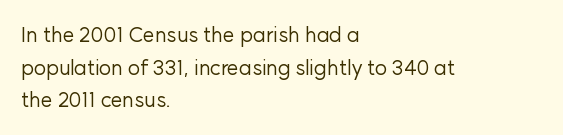
The axis of the letterforms is exactly vertical. Here the glyphs are tracked normally, forming tight word shapes. Descenders hang freely into open space. Line beginnings align vertically; line endings do not. The rows are spaced the way most documents space them.
